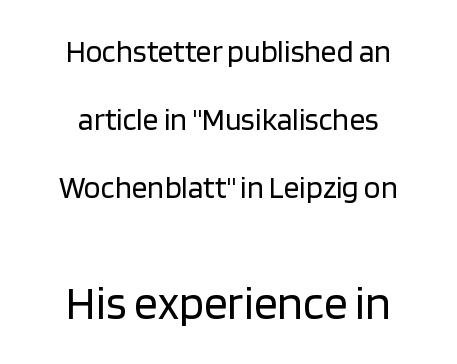
{"serif": "no", "italic": "no", "bold": "no", "weight": "regular", "width": "normal", "stroke_contrast": "low", "x_height": "large", "monospaced": "no", "underline": "no", "align": "center", "line_spacing": "loose", "line_spacing_ratio": 2.19, "letter_spacing": "normal", "letter_spacing_em": 0.0, "larger_block": "second", "size_ratio": 1.52, "glyph_px": 47}
